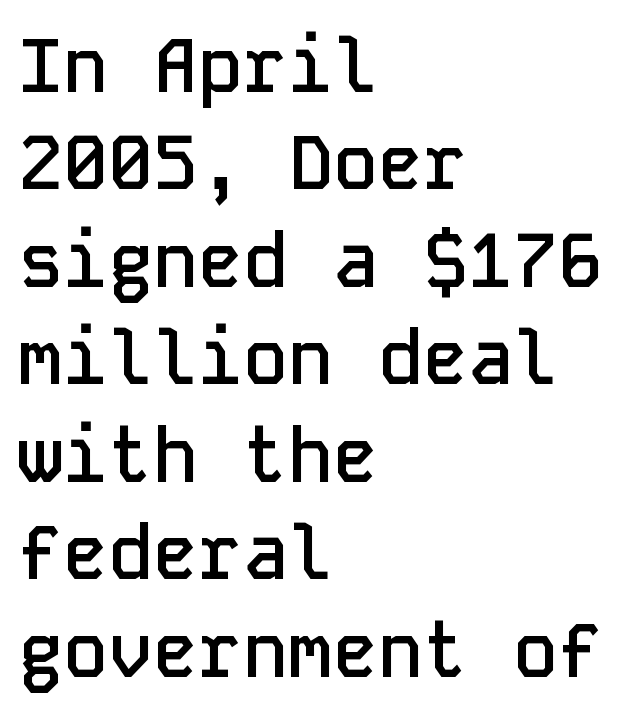
{"serif": "no", "italic": "no", "bold": "semi", "weight": "semibold", "width": "normal", "stroke_contrast": "low", "x_height": "medium", "monospaced": "yes", "underline": "no", "align": "left", "line_spacing": "normal", "line_spacing_ratio": 1.3, "letter_spacing": "normal", "letter_spacing_em": 0.0, "glyph_px": 75}
